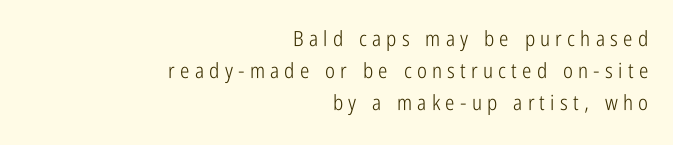
Q: Is the text bold? A: No.
Q: Is the text italic (slanted)? A: No, it is upright.
Q: Is the text underlined? A: No.
Q: How is the paragraph aligned? A: Right-aligned.
Q: Is the spacing between letters normal or unusually wide? A: Unusually wide.
Q: Is the spacing between lines tight, normal or loose? A: Normal.
